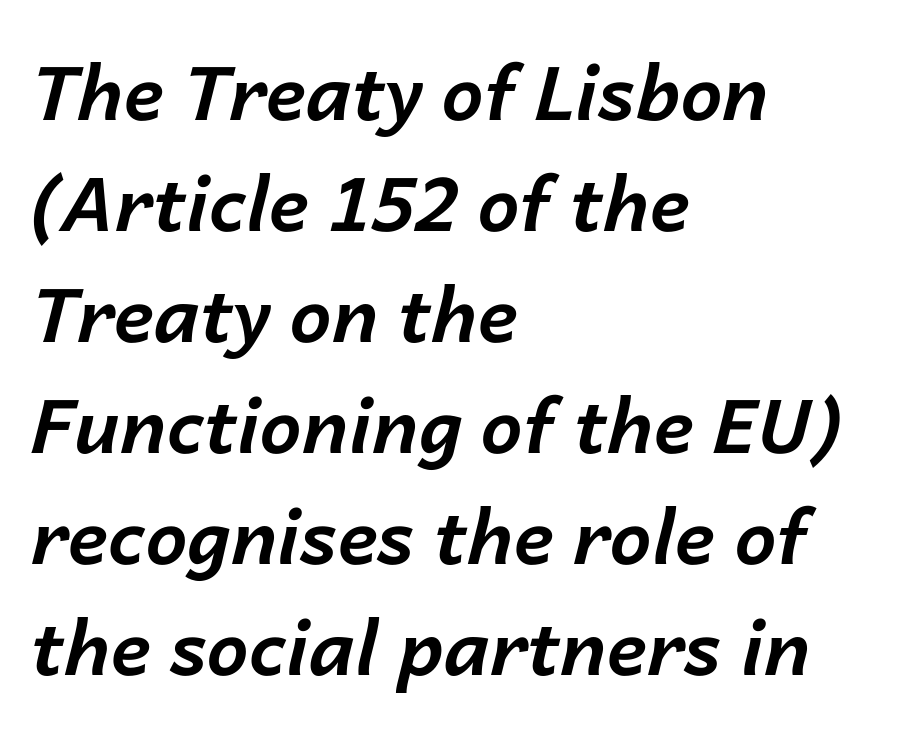
The image shows 75 px bold type, italic (leaning right); set left-aligned, normal line spacing (1.48x), normal letter spacing, not underlined; low stroke contrast and a medium x-height.
